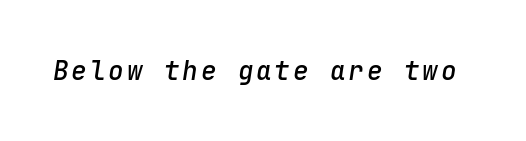
The image shows 26 px text type, italic (leaning right); set not underlined.
